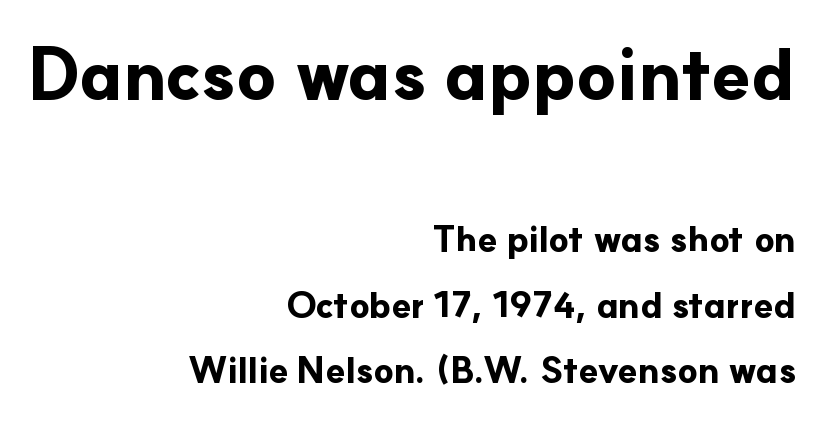
Q: Is the text bold? A: Yes.
Q: Is the text italic (slanted)? A: No, it is upright.
Q: Is the typeface a serif or a sans-serif typeface? A: Sans-serif.
Q: Is the text underlined? A: No.
Q: How is the paragraph aligned? A: Right-aligned.
Q: Is the spacing between letters normal or unusually wide? A: Normal.
Q: Which block of text is set in a larger size, the first (top) or the second (bottom)? A: The first (top) one.
Q: Width (condensed, normal, or wide)? A: Normal.
Q: Stroke contrast? A: Low.
Q: x-height? A: Small.
Q: Monospaced? A: No.
